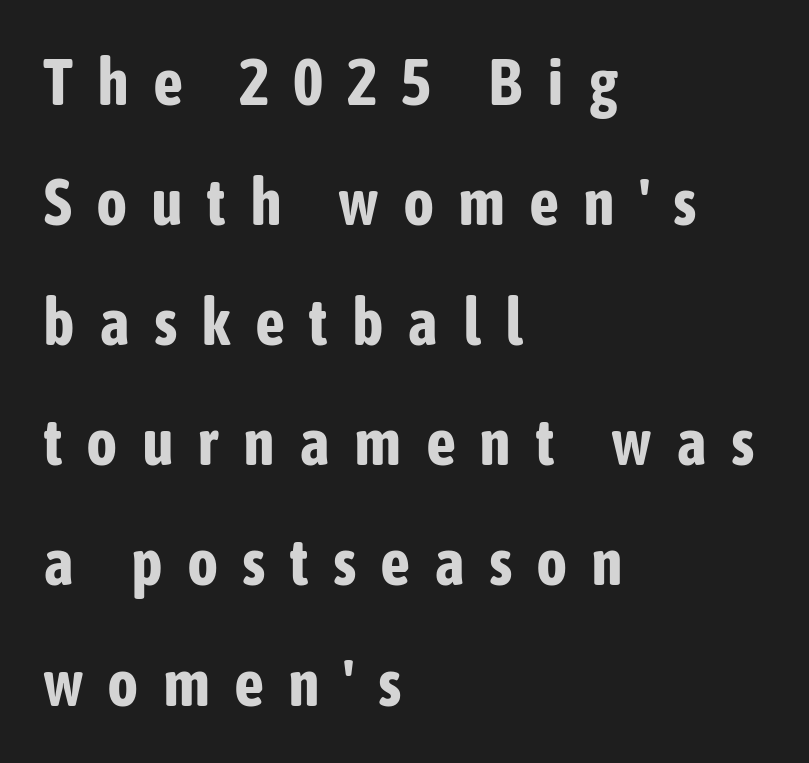
The image shows 66 px bold, condensed sans-serif type, upright; set left-aligned, line spacing 1.82x, unusually wide letter spacing (+0.36 em), not underlined; low stroke contrast and a medium x-height.
